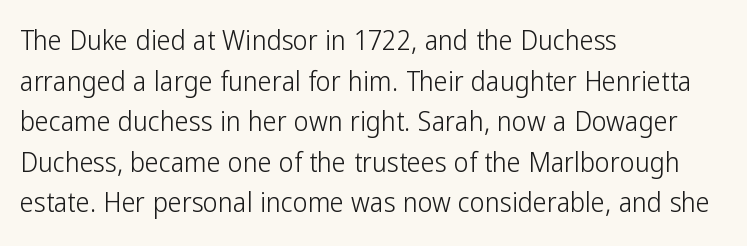
Q: Is the text bold? A: No.
Q: Is the text italic (slanted)? A: No, it is upright.
Q: Is the typeface a serif or a sans-serif typeface? A: Sans-serif.
Q: Is the text underlined? A: No.
Q: How is the paragraph aligned? A: Left-aligned.
Q: Is the spacing between letters normal or unusually wide? A: Normal.
Q: Is the spacing between lines tight, normal or loose? A: Normal.
Q: Width (condensed, normal, or wide)? A: Condensed.
Q: Stroke contrast? A: Low.
Q: x-height? A: Medium.
Q: Monospaced? A: No.
